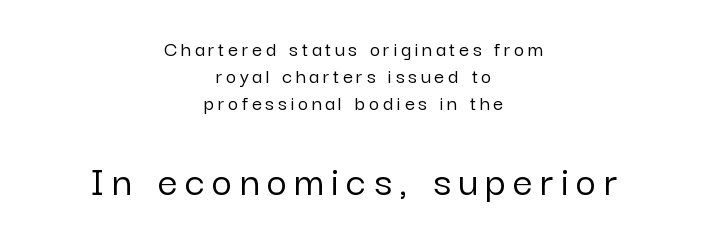
Q: Is the text italic (slanted)? A: No, it is upright.
Q: Is the typeface a serif or a sans-serif typeface? A: Sans-serif.
Q: Is the text underlined? A: No.
Q: How is the paragraph aligned? A: Centered.
Q: Which block of text is set in a larger size, the first (top) or the second (bottom)? A: The second (bottom) one.
Q: Width (condensed, normal, or wide)? A: Normal.
Q: Stroke contrast? A: Low.
Q: x-height? A: Medium.
Q: Monospaced? A: No.
